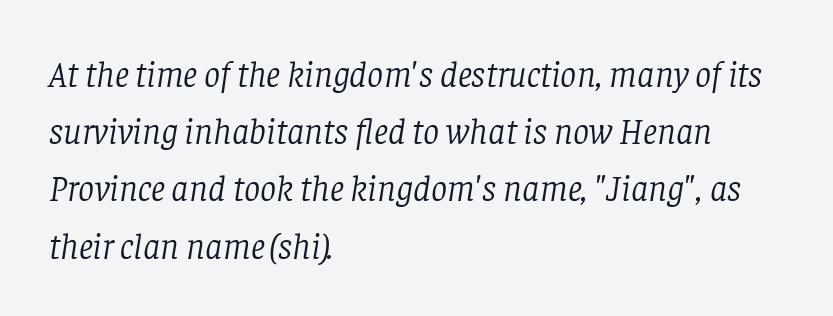
{"serif": "yes", "italic": "yes", "lean": "right", "slant_degrees": 8, "bold": "no", "weight": "light", "width": "normal", "stroke_contrast": "low", "x_height": "large", "monospaced": "no", "underline": "no", "align": "left", "line_spacing": "normal", "line_spacing_ratio": 1.59, "letter_spacing": "normal", "letter_spacing_em": 0.0, "glyph_px": 36}
